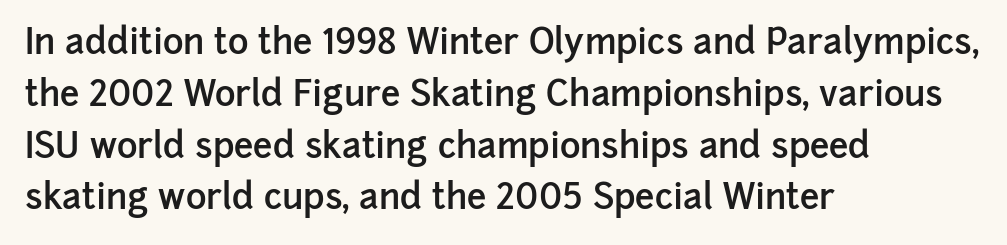
Q: Is the text bold? A: Semi-bold.
Q: Is the text italic (slanted)? A: No, it is upright.
Q: Is the typeface a serif or a sans-serif typeface? A: Sans-serif.
Q: Is the text underlined? A: No.
Q: How is the paragraph aligned? A: Left-aligned.
Q: Is the spacing between letters normal or unusually wide? A: Normal.
Q: Is the spacing between lines tight, normal or loose? A: Normal.
Q: Width (condensed, normal, or wide)? A: Normal.
Q: Stroke contrast? A: Low.
Q: x-height? A: Medium.
Q: Monospaced? A: No.
